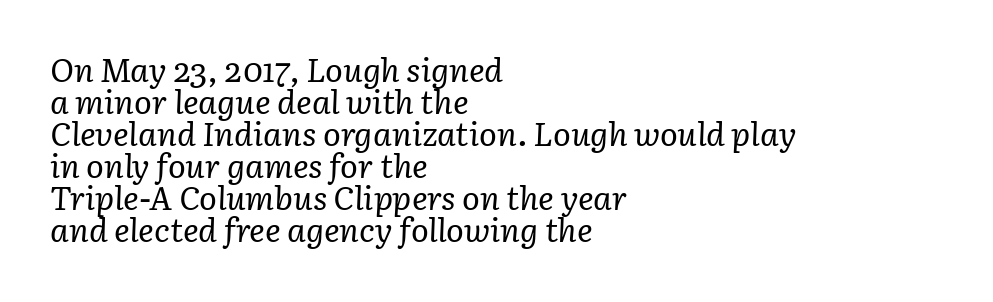
Q: Is the text bold? A: No.
Q: Is the text italic (slanted)? A: Yes, it leans right by about 3 degrees.
Q: Is the typeface a serif or a sans-serif typeface? A: Serif.
Q: Is the text underlined? A: No.
Q: How is the paragraph aligned? A: Left-aligned.
Q: Is the spacing between letters normal or unusually wide? A: Normal.
Q: Is the spacing between lines tight, normal or loose? A: Tight.
Q: Width (condensed, normal, or wide)? A: Normal.
Q: Stroke contrast? A: Low.
Q: x-height? A: Medium.
Q: Monospaced? A: No.
